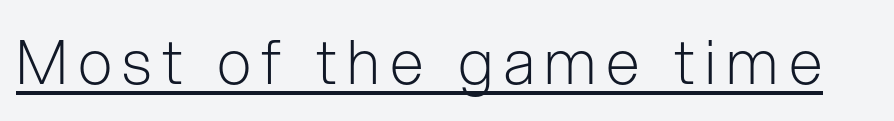
{"serif": "no", "italic": "no", "bold": "no", "weight": "light", "width": "normal", "stroke_contrast": "low", "x_height": "medium", "monospaced": "no", "underline": "yes", "glyph_px": 61}
